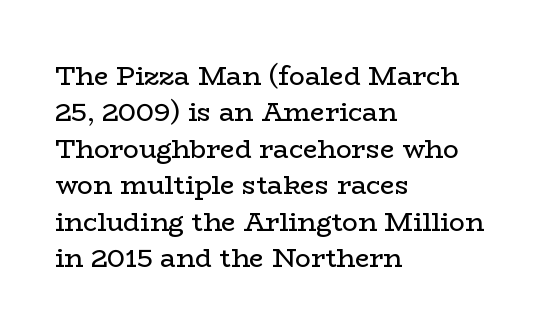
The image shows 26 px text type, upright; set left-aligned, normal line spacing (1.4x), normal letter spacing, not underlined.
